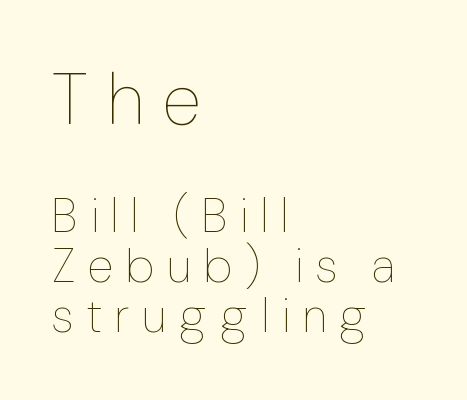
The image shows 72 px thin, condensed type, upright; set left-aligned, tight line spacing (1.04x), unusually wide letter spacing (+0.27 em), not underlined; the first (top) block is 1.5x larger; low stroke contrast and a medium x-height.
